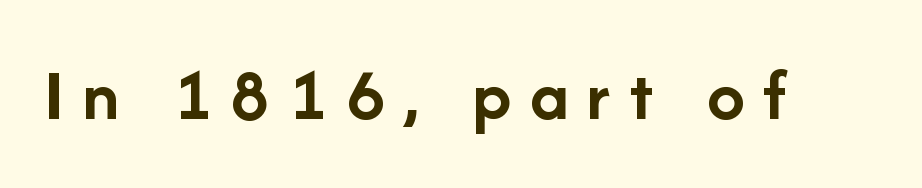
These lines carry a lot of weight — the face is fully bold. Rendered with straight, roman letterforms. The passage shown is typed in a proportional face where columns would drift. The zone under the glyphs is completely vacant. You can tell from the bare stems that sans-serif type was used.
